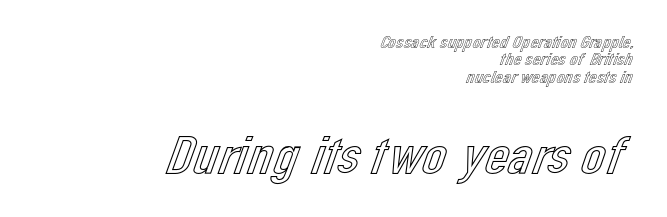
Q: Is the text italic (slanted)? A: Yes.
Q: Is the text underlined? A: No.
Q: How is the paragraph aligned? A: Right-aligned.
Q: Is the spacing between letters normal or unusually wide? A: Normal.
Q: Is the spacing between lines tight, normal or loose? A: Tight.
Q: Which block of text is set in a larger size, the first (top) or the second (bottom)? A: The second (bottom) one.
Q: Width (condensed, normal, or wide)? A: Normal.
Q: x-height? A: Medium.
Q: Monospaced? A: No.
